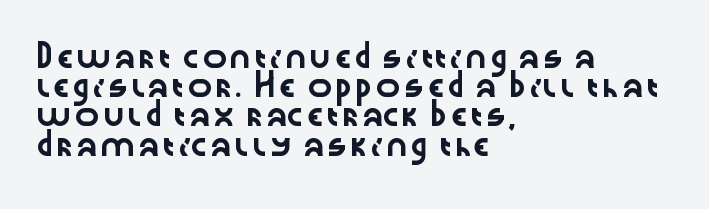
Each word holds together tightly as a unit, with standard inter-letter gaps. Left-aligned paragraph, ragged on the right. The vertical gap from one line to the next is medium. Nope, not italic — everything's standing straight. Check the space under the baseline: it is left empty.
